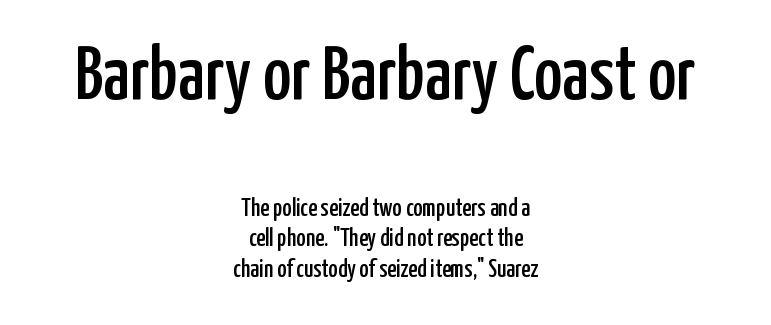
{"serif": "no", "italic": "no", "width": "condensed", "stroke_contrast": "low", "x_height": "medium", "monospaced": "no", "underline": "no", "align": "center", "line_spacing_ratio": 1.22, "letter_spacing": "normal", "letter_spacing_em": 0.0, "larger_block": "first", "size_ratio": 3.04, "glyph_px": 76}
